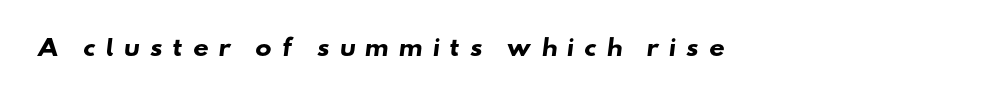
{"bold": "yes", "underline": "no", "letter_spacing": "wide", "letter_spacing_em": 0.43, "glyph_px": 22}
